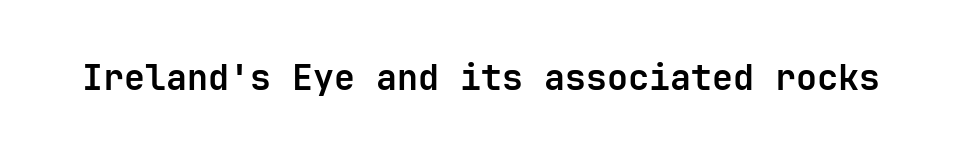
Q: Is the text bold? A: Yes.
Q: Is the text italic (slanted)? A: No, it is upright.
Q: Is the typeface a serif or a sans-serif typeface? A: Sans-serif.
Q: Is the text underlined? A: No.
Q: Is the spacing between letters normal or unusually wide? A: Normal.
Q: Width (condensed, normal, or wide)? A: Normal.
Q: Stroke contrast? A: Low.
Q: x-height? A: Medium.
Q: Monospaced? A: Yes.
